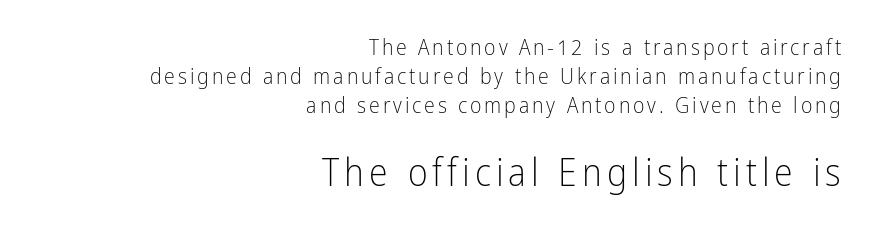
{"serif": "no", "italic": "no", "bold": "no", "weight": "light", "width": "condensed", "stroke_contrast": "low", "x_height": "medium", "monospaced": "no", "underline": "no", "align": "right", "line_spacing": "normal", "line_spacing_ratio": 1.31, "larger_block": "second", "size_ratio": 1.73, "glyph_px": 38}
